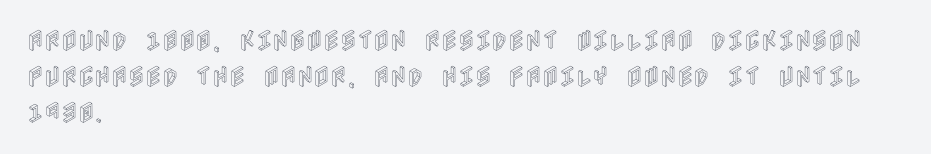
The image shows 23 px text type, upright; set left-aligned, normal line spacing (1.57x), normal letter spacing, not underlined.
